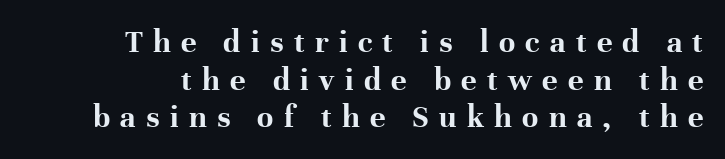
Q: Is the text bold? A: Yes.
Q: Is the text italic (slanted)? A: No, it is upright.
Q: Is the typeface a serif or a sans-serif typeface? A: Serif.
Q: Is the text underlined? A: No.
Q: How is the paragraph aligned? A: Right-aligned.
Q: Is the spacing between letters normal or unusually wide? A: Unusually wide.
Q: Is the spacing between lines tight, normal or loose? A: Tight.
Q: Width (condensed, normal, or wide)? A: Normal.
Q: Stroke contrast? A: High.
Q: x-height? A: Medium.
Q: Monospaced? A: No.
